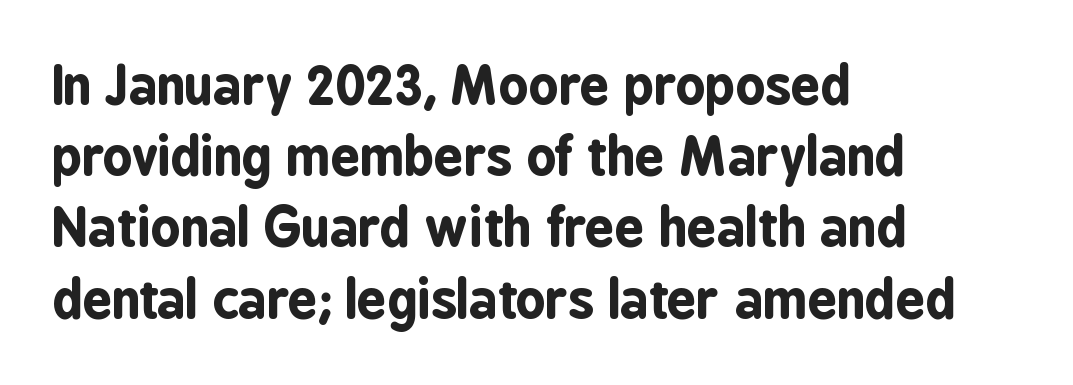
The lines in this sample share a left origin and differ only in where they stop. Compared with typical body copy, the letter spacing here is the same. The baseline area is clear. The passage shown is typed in a proportional face where columns would drift. The typography opts for an upright posture over an oblique one. The letters carry no serifs — their stems end cleanly without finishing strokes.
